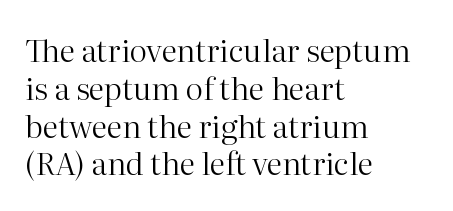
Is this a fixed-width face? No — the glyphs have proportional, varying widths. The paragraph has a hard left edge and a soft right edge. How are the letters spaced? Ordinarily, with no added tracking. Each row of text sits above clean, open space.
